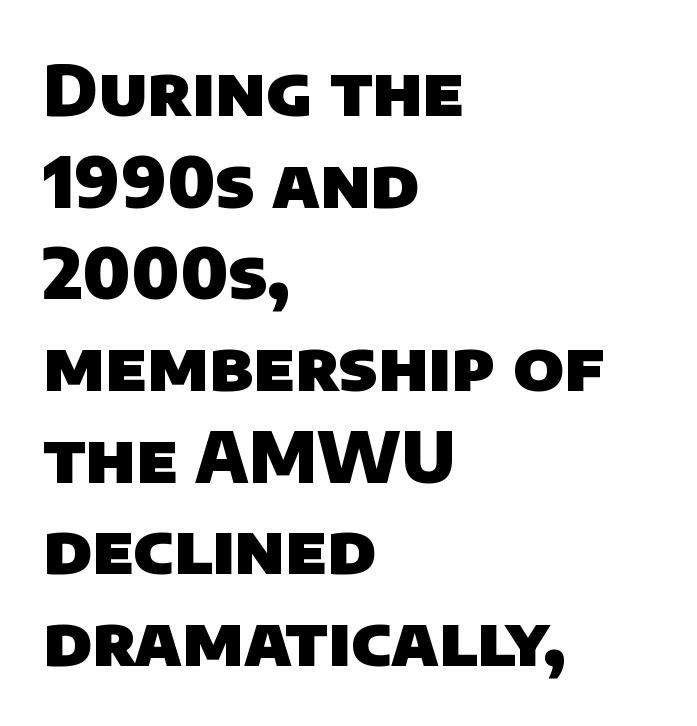
{"serif": "no", "bold": "yes", "weight": "heavy", "width": "normal", "stroke_contrast": "low", "x_height": "large", "monospaced": "no", "underline": "no", "align": "left", "line_spacing": "normal", "line_spacing_ratio": 1.31, "letter_spacing": "normal", "letter_spacing_em": 0.0, "glyph_px": 70}
